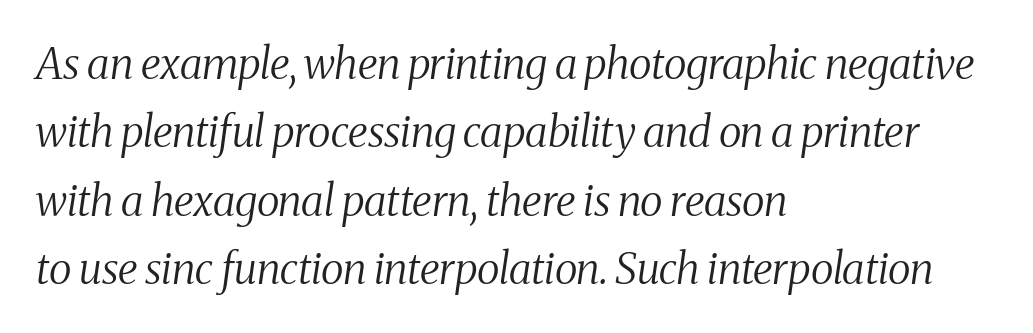
{"serif": "yes", "italic": "yes", "lean": "right", "slant_degrees": 8, "bold": "no", "weight": "regular", "width": "condensed", "stroke_contrast": "medium", "x_height": "medium", "monospaced": "no", "underline": "no", "align": "left", "line_spacing": "normal", "line_spacing_ratio": 1.59, "letter_spacing": "normal", "letter_spacing_em": 0.0, "glyph_px": 43}
